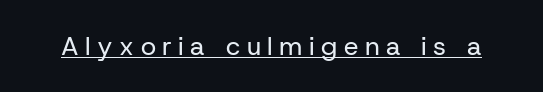
{"italic": "no", "bold": "no", "underline": "yes", "letter_spacing": "wide", "letter_spacing_em": 0.25, "glyph_px": 26}
